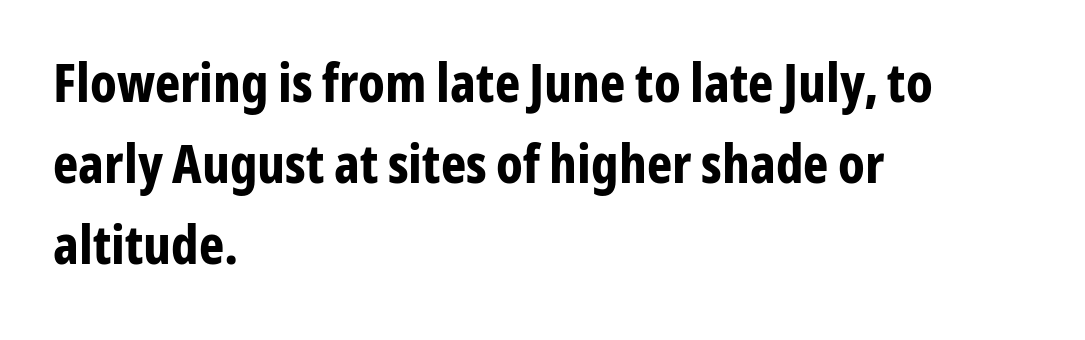
{"serif": "no", "italic": "no", "bold": "yes", "weight": "bold", "width": "condensed", "stroke_contrast": "low", "x_height": "medium", "monospaced": "no", "underline": "no", "align": "left", "line_spacing": "normal", "line_spacing_ratio": 1.5, "letter_spacing": "normal", "letter_spacing_em": 0.0, "glyph_px": 54}
